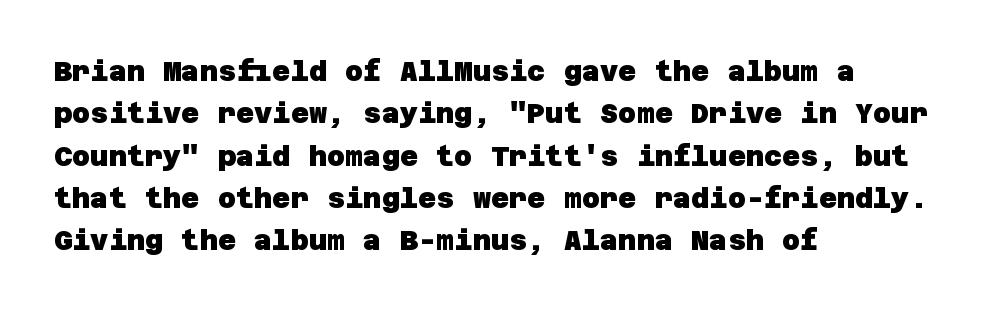
{"serif": "no", "bold": "yes", "weight": "heavy", "width": "normal", "stroke_contrast": "low", "x_height": "large", "underline": "no", "align": "left", "line_spacing": "normal", "line_spacing_ratio": 1.51, "letter_spacing": "normal", "letter_spacing_em": 0.0, "glyph_px": 28}
